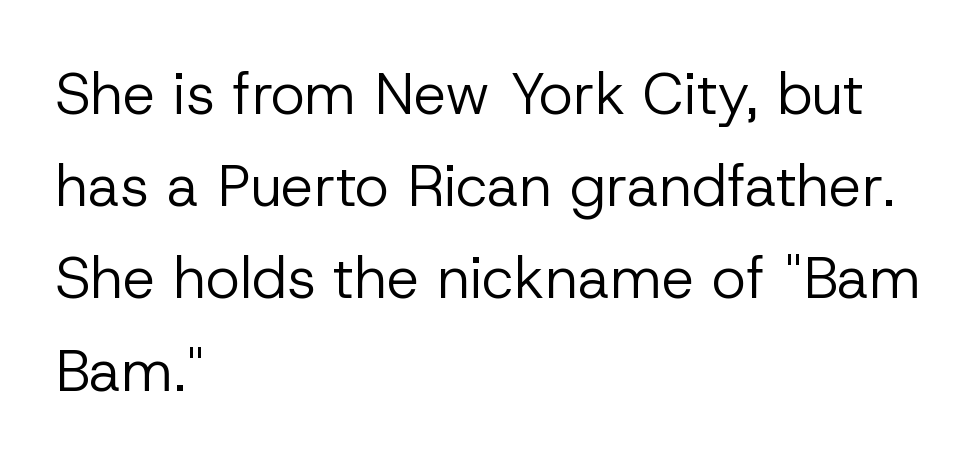
Does the copy run flush right? No — it runs flush left. The letters stand straight up with perfectly vertical stems. Do the characters align in a grid? No, the font is proportional. Bold? No — there's no thickening of the strokes. The face used here is a sans, in the tradition of grotesques and geometrics. No extra tracking has been applied to these lines.
